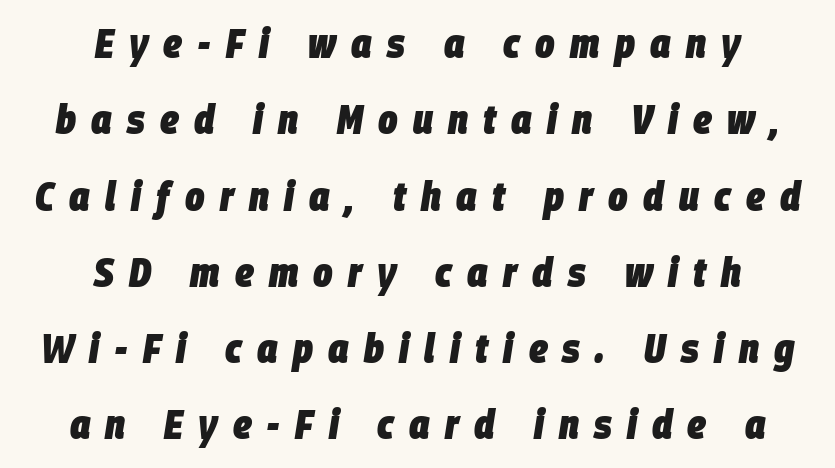
What stands out about the letter spacing? Its width — letters are far apart. Each line is balanced around a shared central axis. This rendering features lettering with no underline. These lines carry a lot of weight — the face is fully bold.
